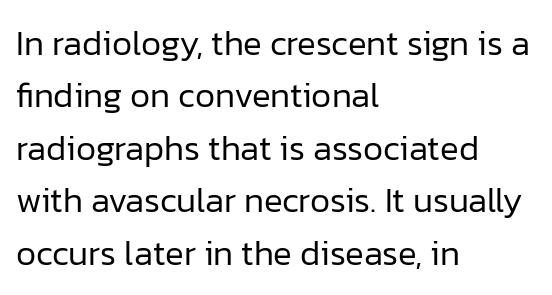
Q: Is the text bold? A: No.
Q: Is the text italic (slanted)? A: No, it is upright.
Q: Is the typeface a serif or a sans-serif typeface? A: Sans-serif.
Q: Is the text underlined? A: No.
Q: How is the paragraph aligned? A: Left-aligned.
Q: Is the spacing between letters normal or unusually wide? A: Normal.
Q: Is the spacing between lines tight, normal or loose? A: Normal.
Q: Width (condensed, normal, or wide)? A: Normal.
Q: Stroke contrast? A: Low.
Q: x-height? A: Medium.
Q: Monospaced? A: No.
